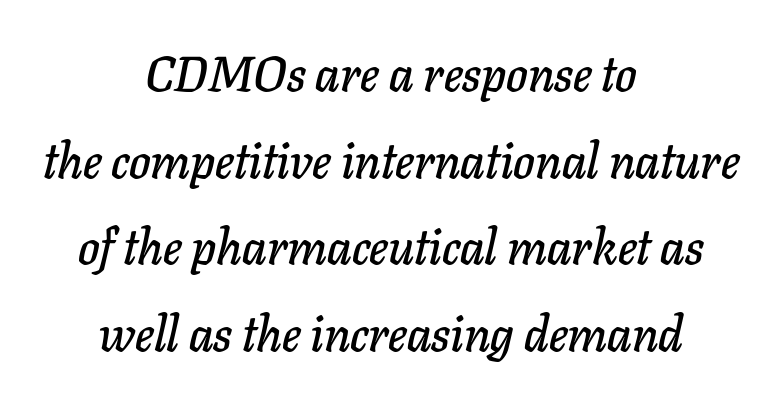
An italicized treatment has been applied to the whole sample. The passage is arranged like a title page — every line centered. Honestly, there is no underline to notice here at all. Looks like regular typesetting: each glyph gets only the width it needs. The horizontal fit of the characters is conventional and even.
